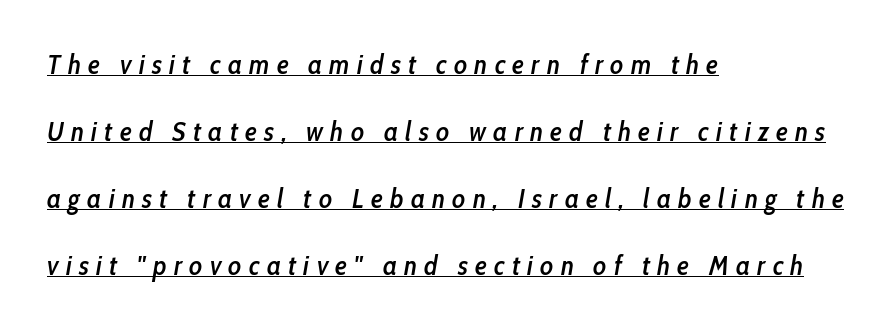
Q: Is the text bold? A: Semi-bold.
Q: Is the text italic (slanted)? A: Yes, it leans right by about 10 degrees.
Q: Is the text underlined? A: Yes.
Q: How is the paragraph aligned? A: Left-aligned.
Q: Is the spacing between letters normal or unusually wide? A: Unusually wide.
Q: Is the spacing between lines tight, normal or loose? A: Loose.
